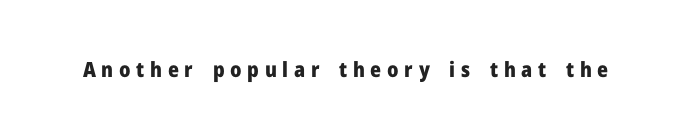
Q: Is the text bold? A: Yes.
Q: Is the text italic (slanted)? A: No, it is upright.
Q: Is the text underlined? A: No.
Q: Is the spacing between letters normal or unusually wide? A: Unusually wide.
